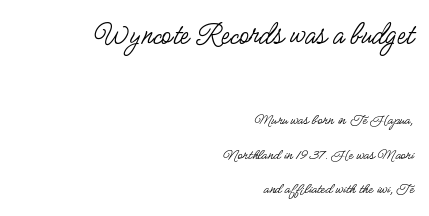
Leading: increased. Casual observation: everything's shoved over to the right. Descenders hang freely into open space. Note: larger setting up top, smaller setting below.
